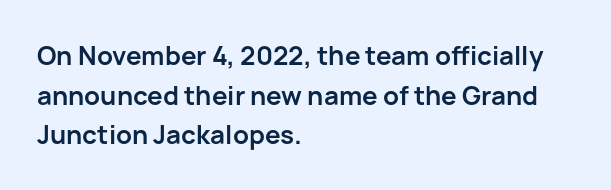
{"italic": "no", "bold": "yes", "underline": "no", "align": "left", "line_spacing": "normal", "line_spacing_ratio": 1.52, "letter_spacing": "normal", "letter_spacing_em": 0.0, "glyph_px": 26}
